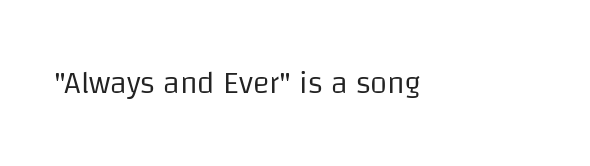
The image shows 31 px regular-weight sans-serif type, upright; set normal letter spacing, not underlined; low stroke contrast and a large x-height.
